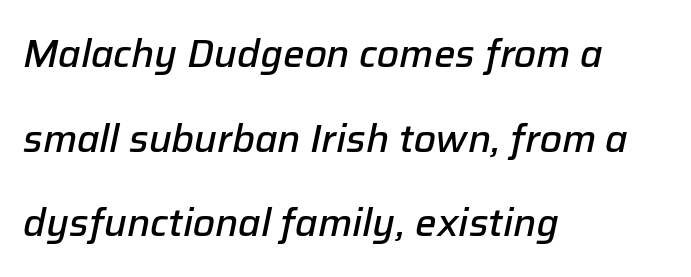
{"italic": "yes", "lean": "right", "slant_degrees": 12, "bold": "semi", "weight": "semibold", "width": "normal", "stroke_contrast": "low", "x_height": "medium", "monospaced": "no", "underline": "no", "align": "left", "line_spacing": "loose", "line_spacing_ratio": 2.23, "letter_spacing": "normal", "letter_spacing_em": 0.0, "glyph_px": 38}
